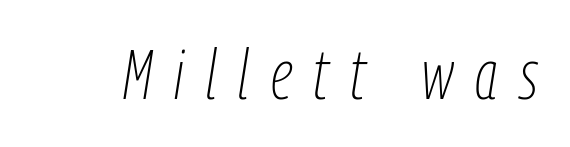
Q: Is the text bold? A: No.
Q: Is the text italic (slanted)? A: Yes, it leans right by about 9 degrees.
Q: Is the text underlined? A: No.
Q: Is the spacing between letters normal or unusually wide? A: Unusually wide.
Q: Width (condensed, normal, or wide)? A: Condensed.
Q: Stroke contrast? A: Low.
Q: x-height? A: Medium.
Q: Monospaced? A: No.
